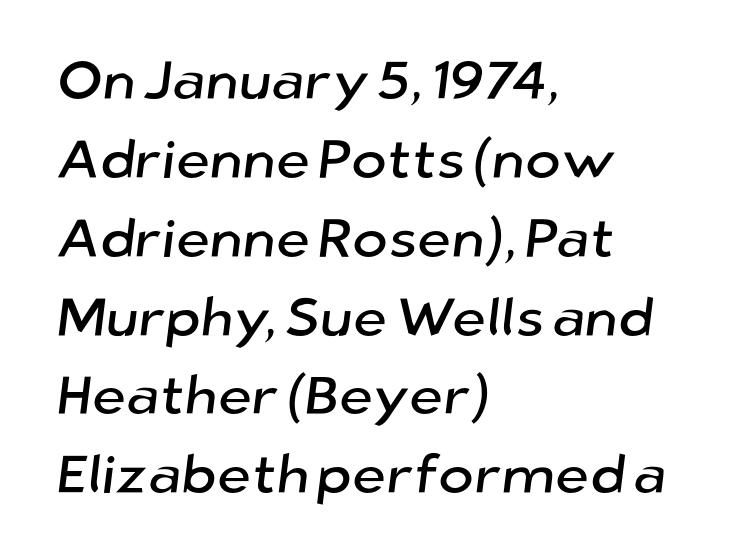
{"serif": "no", "width": "normal", "stroke_contrast": "low", "x_height": "medium", "monospaced": "no", "underline": "no", "align": "left", "line_spacing": "normal", "line_spacing_ratio": 1.46, "letter_spacing": "normal", "letter_spacing_em": 0.0, "glyph_px": 54}
